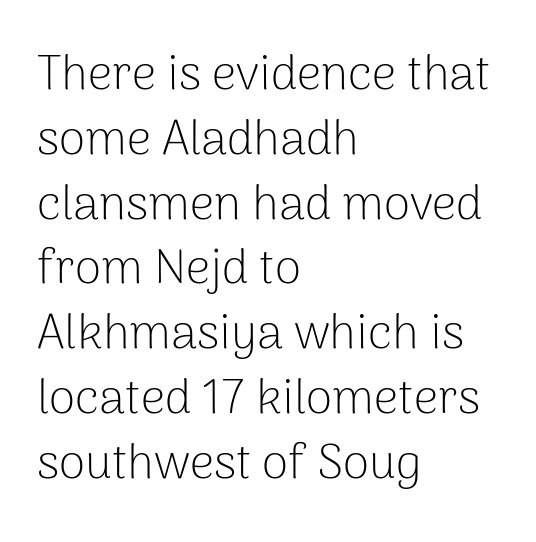
Are there feet on the stems? There aren't — it's a sans. The rendering uses a moderate line-height, typical for paragraphs. Posture: straight, roman, zero tilt. Does the copy run flush right? No — it runs flush left. The space directly below the letters is spotless. Is the letter spacing exaggerated? No — it looks like the ordinary default.
